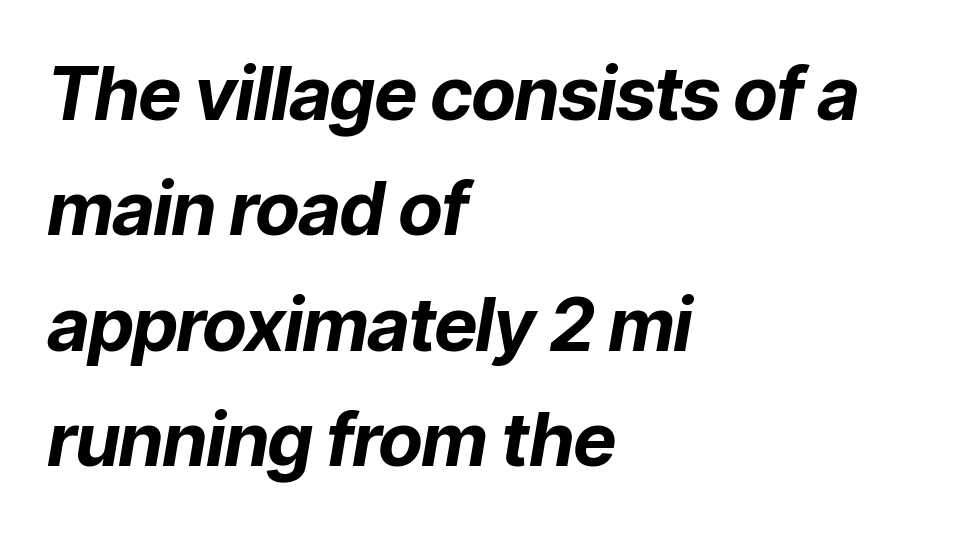
Q: Is the text bold? A: Yes.
Q: Is the text italic (slanted)? A: Yes, it leans right by about 9 degrees.
Q: Is the text underlined? A: No.
Q: How is the paragraph aligned? A: Left-aligned.
Q: Is the spacing between letters normal or unusually wide? A: Normal.
Q: Is the spacing between lines tight, normal or loose? A: Normal.
Q: Width (condensed, normal, or wide)? A: Normal.
Q: Stroke contrast? A: Low.
Q: x-height? A: Medium.
Q: Monospaced? A: No.
